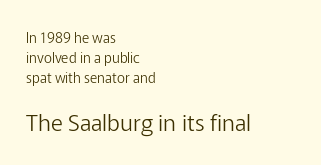
The image shows 23 px text type, upright; set left-aligned, normal line spacing (1.43x), normal letter spacing, not underlined; the second (bottom) block is 1.64x larger.
